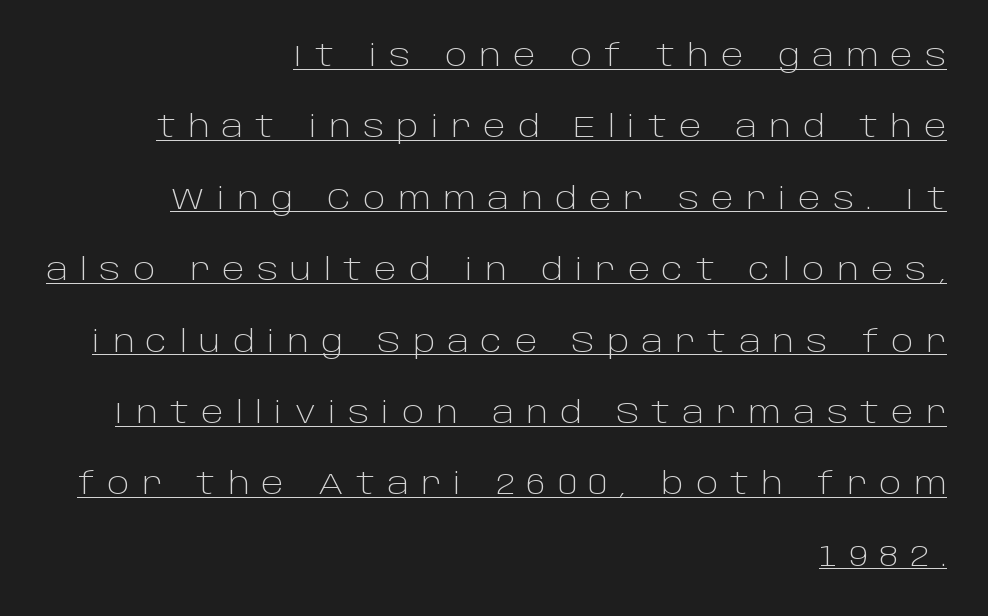
Q: Is the text bold? A: No.
Q: Is the text italic (slanted)? A: No, it is upright.
Q: Is the typeface a serif or a sans-serif typeface? A: Sans-serif.
Q: Is the text underlined? A: Yes.
Q: How is the paragraph aligned? A: Right-aligned.
Q: Is the spacing between letters normal or unusually wide? A: Unusually wide.
Q: Is the spacing between lines tight, normal or loose? A: Loose.
Q: Width (condensed, normal, or wide)? A: Normal.
Q: Stroke contrast? A: Low.
Q: x-height? A: Large.
Q: Monospaced? A: No.
